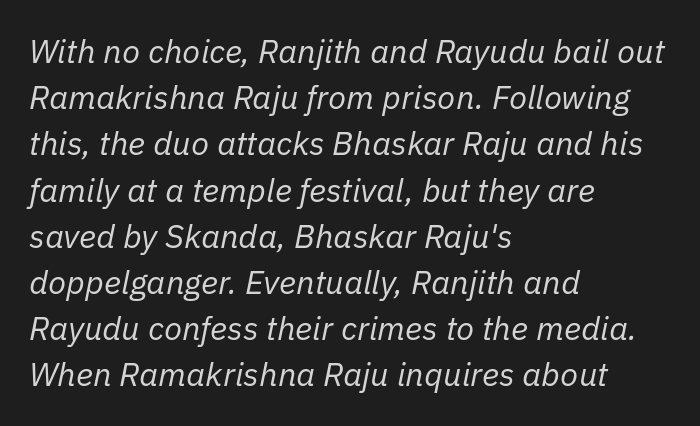
Nothing heavy about these letters — not bold at all. Quick note: underline off. You could not count columns in this text — the font is proportionally spaced. Rendered with sloped, italic letterforms. Words appear dense and cohesive because spacing is normal.
